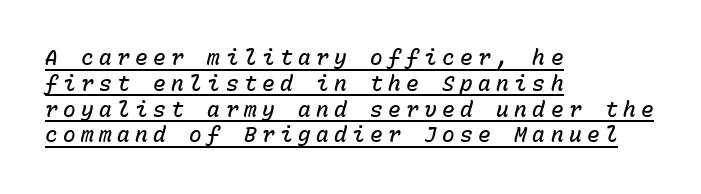
The image shows 21 px text type, italic (leaning right); set left-aligned, line spacing 1.23x, unusually wide letter spacing (+0.26 em), underlined.
